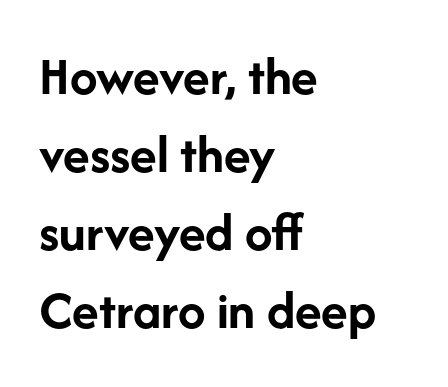
The image shows 55 px semibold sans-serif type, upright; set left-aligned, normal line spacing (1.42x), normal letter spacing, not underlined; low stroke contrast and a medium x-height.
